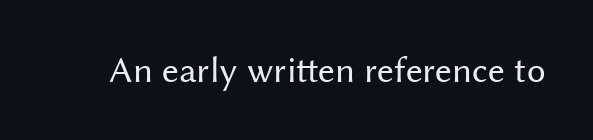
The image shows 37 px regular-weight sans-serif type, upright; set normal letter spacing, not underlined; medium stroke contrast and a medium x-height.
